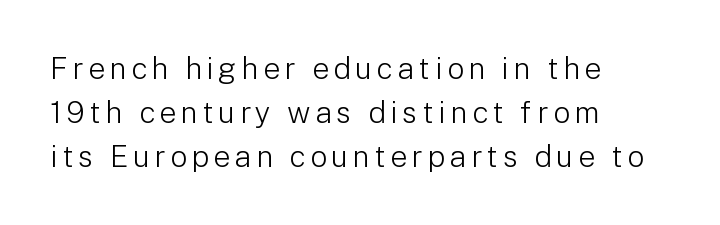
{"serif": "no", "italic": "no", "bold": "no", "weight": "light", "width": "normal", "stroke_contrast": "low", "x_height": "medium", "monospaced": "no", "underline": "no", "align": "left", "line_spacing": "normal", "line_spacing_ratio": 1.47, "glyph_px": 30}
